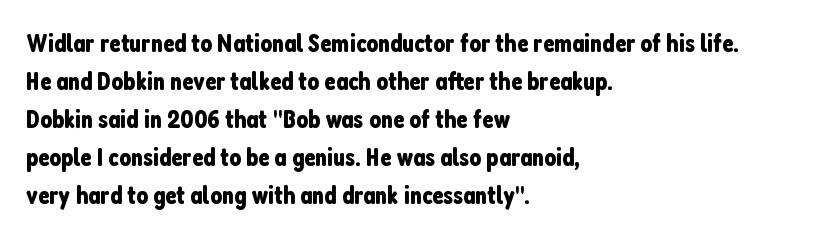
Q: Is the text italic (slanted)? A: No, it is upright.
Q: Is the text underlined? A: No.
Q: How is the paragraph aligned? A: Left-aligned.
Q: Is the spacing between letters normal or unusually wide? A: Normal.
Q: Is the spacing between lines tight, normal or loose? A: Normal.
